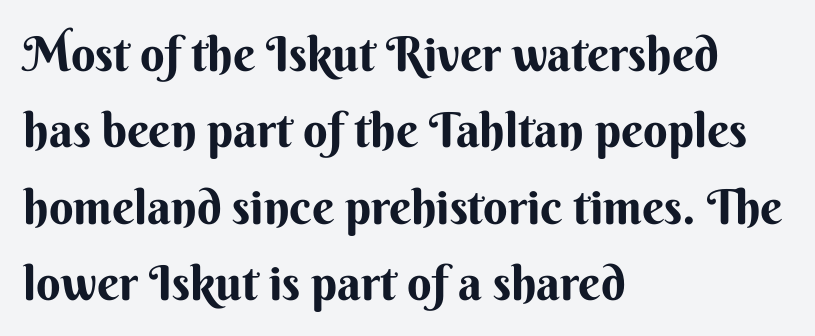
{"serif": "no", "italic": "no", "width": "normal", "stroke_contrast": "medium", "x_height": "small", "monospaced": "no", "underline": "no", "align": "left", "line_spacing": "normal", "line_spacing_ratio": 1.59, "letter_spacing": "normal", "letter_spacing_em": 0.0, "glyph_px": 48}
